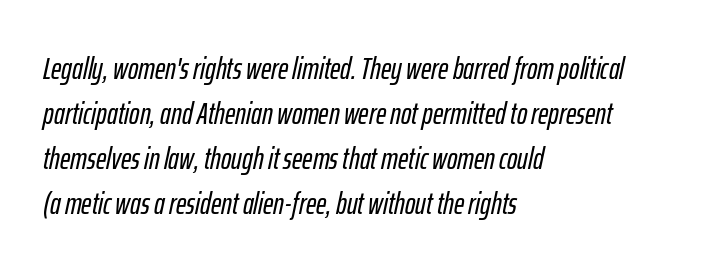
Q: Is the text italic (slanted)? A: Yes, it leans right by about 12 degrees.
Q: Is the text underlined? A: No.
Q: How is the paragraph aligned? A: Left-aligned.
Q: Is the spacing between letters normal or unusually wide? A: Normal.
Q: Is the spacing between lines tight, normal or loose? A: Normal.
Q: Width (condensed, normal, or wide)? A: Condensed.
Q: Stroke contrast? A: Low.
Q: x-height? A: Medium.
Q: Monospaced? A: No.
